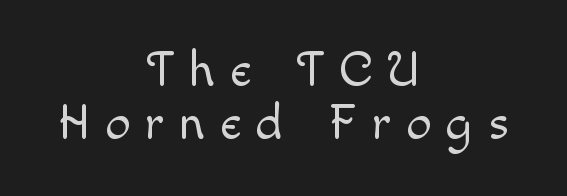
Underline: absent. Look at the tracking — it's clearly loosened, letters drifting apart. Vertical strokes here are truly vertical. Think of a printed novel: that variable character pitch is what you see here. Caption: multi-line text, centered on the measure.
